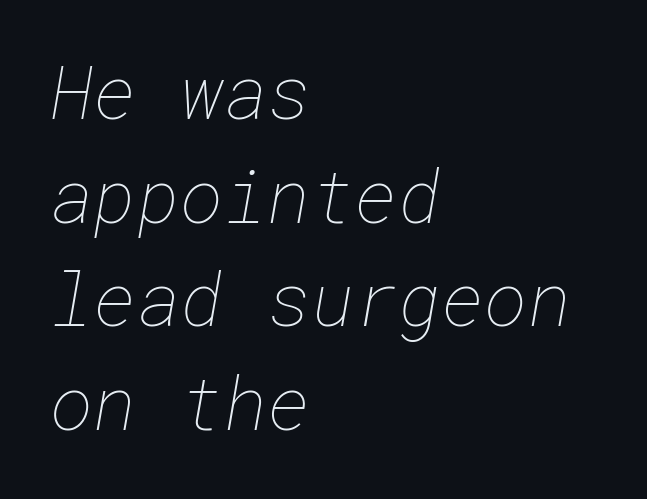
Q: Is the text bold? A: No.
Q: Is the text underlined? A: No.
Q: How is the paragraph aligned? A: Left-aligned.
Q: Is the spacing between letters normal or unusually wide? A: Normal.
Q: Is the spacing between lines tight, normal or loose? A: Normal.
Q: Width (condensed, normal, or wide)? A: Normal.
Q: Stroke contrast? A: Low.
Q: x-height? A: Medium.
